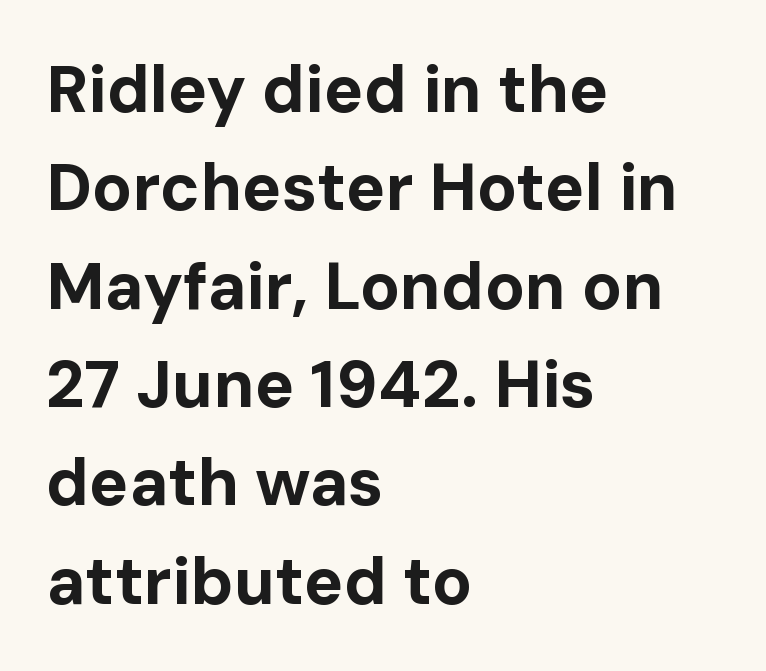
The image shows 66 px bold sans-serif type, upright; set left-aligned, normal line spacing (1.49x), normal letter spacing, not underlined; low stroke contrast and a medium x-height.
